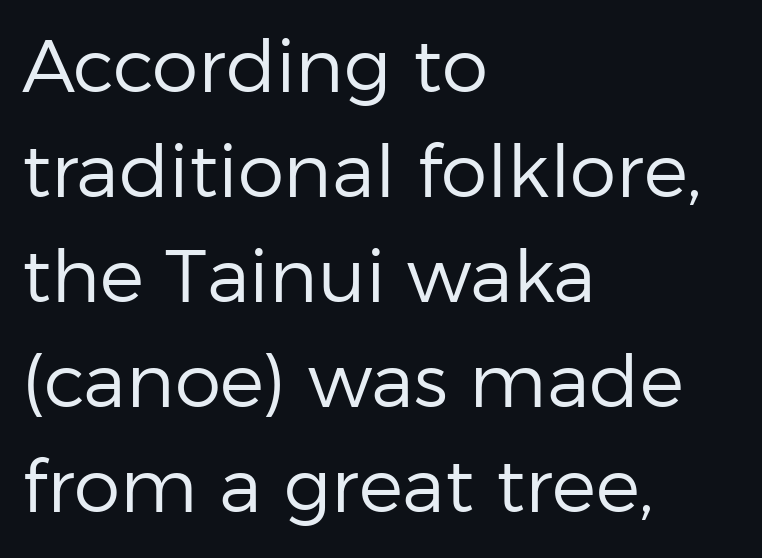
No chunkiness to these letters — they're not bold. Typeset ragged right — the left edge is the straight one. The letters advance in unequal steps, a hallmark of proportional type. Descender tails drop into unmarked territory. Each letter's strokes conclude bluntly, with no projecting serifs. Leading: standard.
